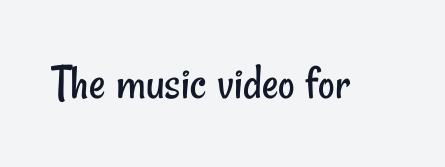
Q: Is the text bold? A: No.
Q: Is the typeface a serif or a sans-serif typeface? A: Sans-serif.
Q: Is the text underlined? A: No.
Q: Is the spacing between letters normal or unusually wide? A: Normal.
Q: Width (condensed, normal, or wide)? A: Condensed.
Q: Stroke contrast? A: Low.
Q: x-height? A: Small.
Q: Monospaced? A: No.
